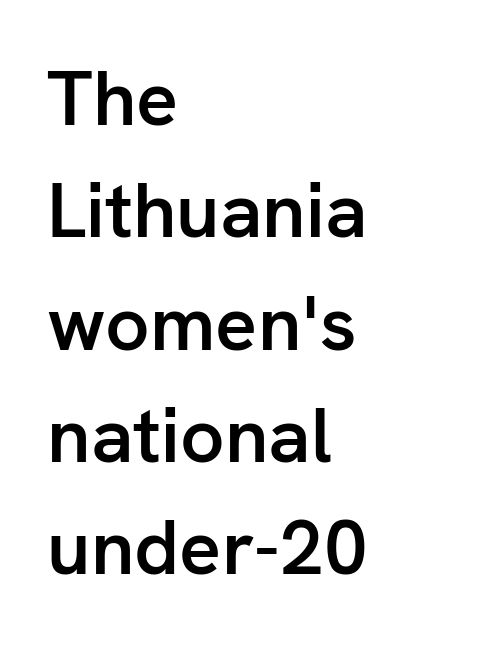
The image shows 78 px semibold sans-serif type, upright; set left-aligned, normal line spacing (1.44x), normal letter spacing, not underlined; low stroke contrast and a medium x-height.
